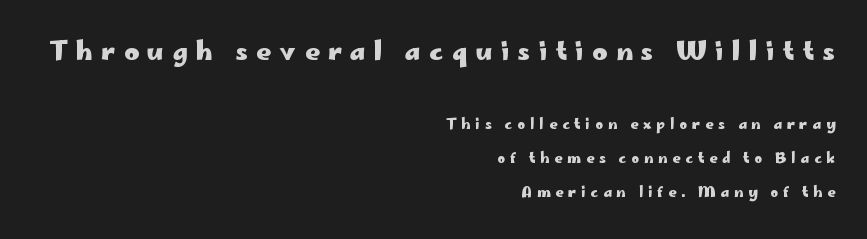
The typesetting leans heavy: a genuine bold. The passage is arranged like a letterhead date or caption credit — flush right. The specimen omits any rule beneath the text block's lines. Whoever set this chose breathing room over compactness in the vertical rhythm.
